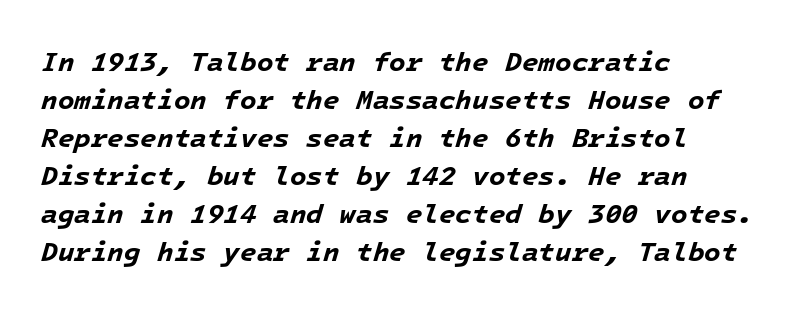
Tall strokes in this sample are angled rather than plumb. Strokes here are thick enough to call this a true bold. Left-aligned paragraph, ragged on the right. A typesetter would call this zero additional tracking. Honestly, there is no underline to notice here at all. If you measured baseline to baseline, you'd find a middling distance.
